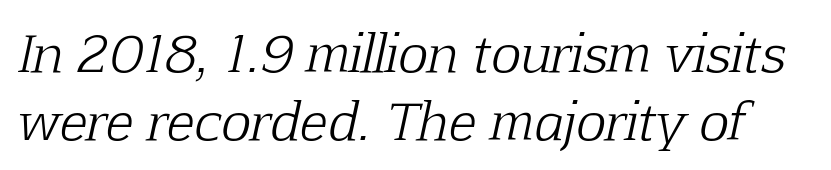
The specimen omits any rule beneath the text block's lines. The text carries the slant typical of an italic or oblique font. Standard letterfit; no display-style spreading of the glyphs. Stems and bowls with no extra thickness — not bold. The passage shown is typeset with a serif family.
